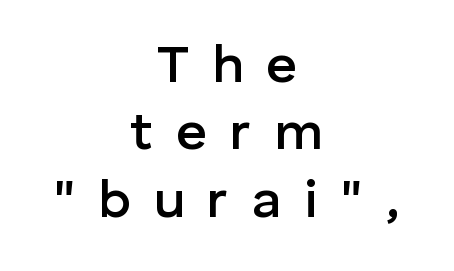
Q: Is the text bold? A: Semi-bold.
Q: Is the text italic (slanted)? A: No, it is upright.
Q: Is the typeface a serif or a sans-serif typeface? A: Sans-serif.
Q: Is the text underlined? A: No.
Q: How is the paragraph aligned? A: Centered.
Q: Is the spacing between letters normal or unusually wide? A: Unusually wide.
Q: Is the spacing between lines tight, normal or loose? A: Normal.
Q: Width (condensed, normal, or wide)? A: Normal.
Q: Stroke contrast? A: Low.
Q: x-height? A: Medium.
Q: Monospaced? A: No.
